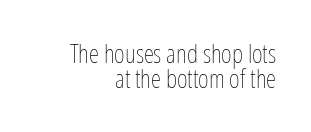
Q: Is the text bold? A: No.
Q: Is the text italic (slanted)? A: No, it is upright.
Q: Is the text underlined? A: No.
Q: How is the paragraph aligned? A: Right-aligned.
Q: Is the spacing between letters normal or unusually wide? A: Normal.
Q: Is the spacing between lines tight, normal or loose? A: Tight.
